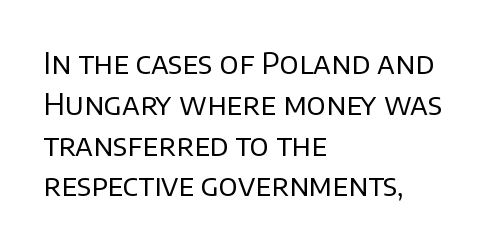
Q: Is the text bold? A: No.
Q: Is the text italic (slanted)? A: No, it is upright.
Q: Is the typeface a serif or a sans-serif typeface? A: Sans-serif.
Q: Is the text underlined? A: No.
Q: How is the paragraph aligned? A: Left-aligned.
Q: Is the spacing between letters normal or unusually wide? A: Normal.
Q: Is the spacing between lines tight, normal or loose? A: Normal.
Q: Width (condensed, normal, or wide)? A: Normal.
Q: Stroke contrast? A: Low.
Q: x-height? A: Large.
Q: Monospaced? A: No.
